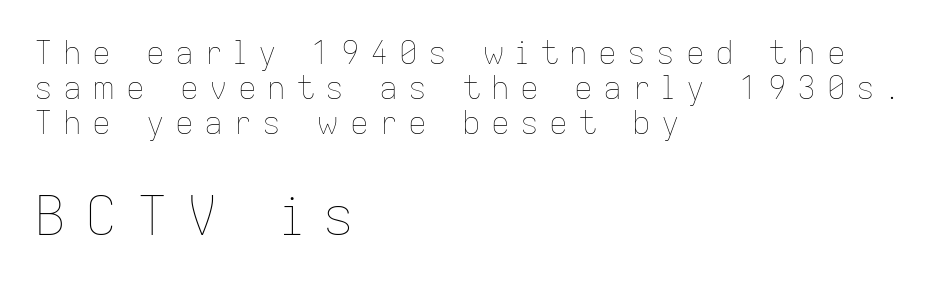
{"italic": "no", "bold": "no", "weight": "thin", "width": "normal", "stroke_contrast": "low", "x_height": "medium", "monospaced": "no", "underline": "no", "align": "left", "line_spacing": "tight", "line_spacing_ratio": 1.13, "letter_spacing": "wide", "letter_spacing_em": 0.34, "larger_block": "second", "size_ratio": 1.74, "glyph_px": 54}
